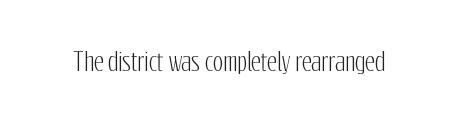
{"italic": "no", "underline": "no", "letter_spacing": "normal", "letter_spacing_em": 0.0, "glyph_px": 24}
